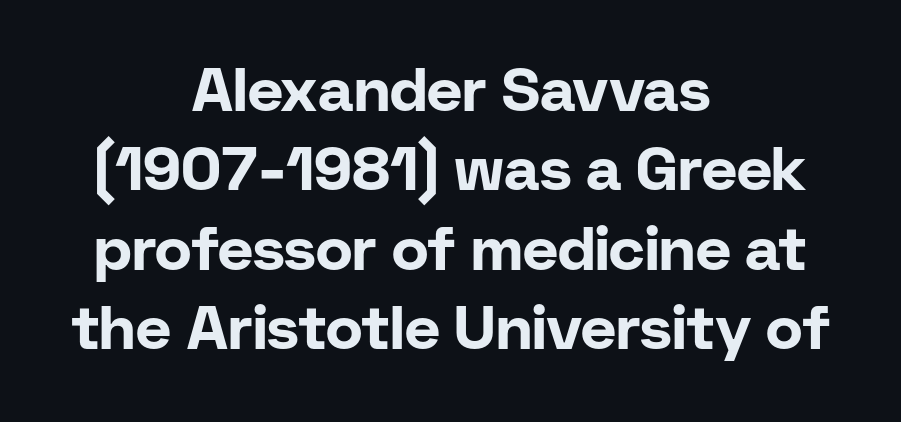
{"serif": "no", "italic": "no", "bold": "yes", "weight": "bold", "width": "normal", "stroke_contrast": "low", "x_height": "medium", "monospaced": "no", "underline": "no", "align": "center", "line_spacing": "normal", "line_spacing_ratio": 1.3, "letter_spacing": "normal", "letter_spacing_em": 0.0, "glyph_px": 61}
